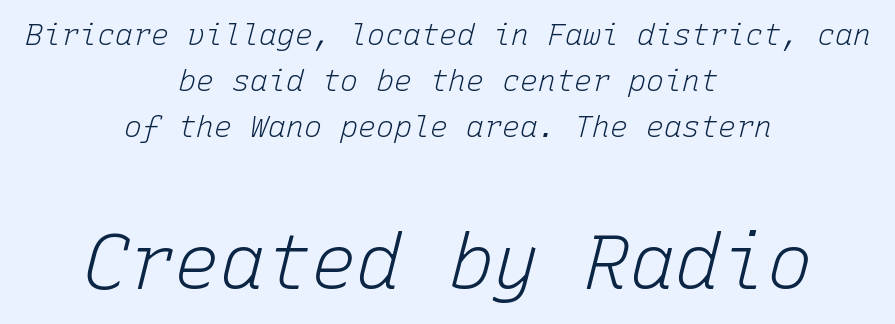
{"italic": "yes", "lean": "right", "slant_degrees": 15, "bold": "no", "weight": "light", "width": "normal", "stroke_contrast": "low", "x_height": "medium", "monospaced": "yes", "underline": "no", "align": "center", "line_spacing": "normal", "line_spacing_ratio": 1.54, "letter_spacing": "normal", "letter_spacing_em": 0.0, "larger_block": "second", "size_ratio": 2.53, "glyph_px": 76}
